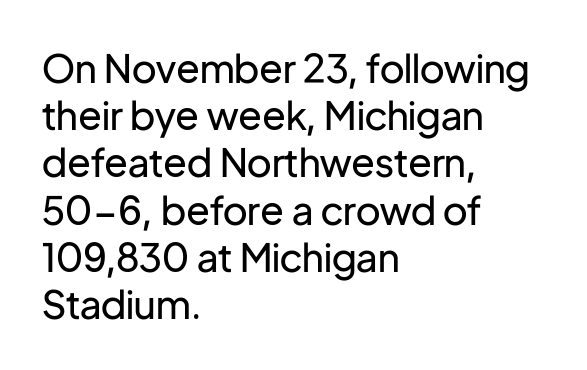
The image shows 39 px regular-weight sans-serif type, upright; set left-aligned, line spacing 1.21x, normal letter spacing, not underlined; low stroke contrast and a medium x-height.
